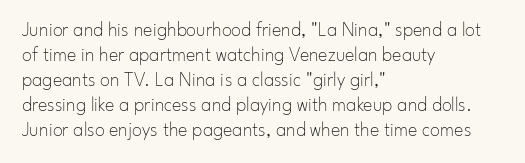
{"italic": "no", "bold": "no", "underline": "no", "align": "left", "line_spacing": "normal", "line_spacing_ratio": 1.25, "letter_spacing": "normal", "letter_spacing_em": 0.0, "glyph_px": 20}
